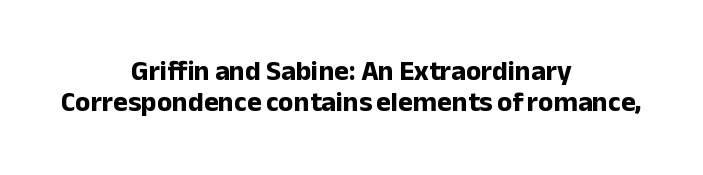
Posture: straight, roman, zero tilt. Note the varied advance widths — an 'i' is clearly narrower than an 'm'. The sample has been set heavy, in full bold. Each new line begins almost immediately beneath the previous one. Centered paragraph, ragged on both sides.
